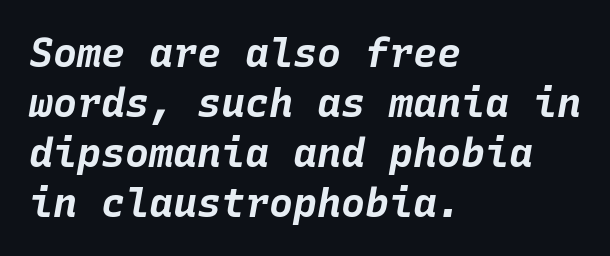
Q: Is the text bold? A: Yes.
Q: Is the text italic (slanted)? A: Yes, it leans right by about 10 degrees.
Q: Is the text underlined? A: No.
Q: How is the paragraph aligned? A: Left-aligned.
Q: Is the spacing between letters normal or unusually wide? A: Normal.
Q: Is the spacing between lines tight, normal or loose? A: Normal.
Q: Width (condensed, normal, or wide)? A: Normal.
Q: Stroke contrast? A: Low.
Q: x-height? A: Large.
Q: Monospaced? A: Yes.
